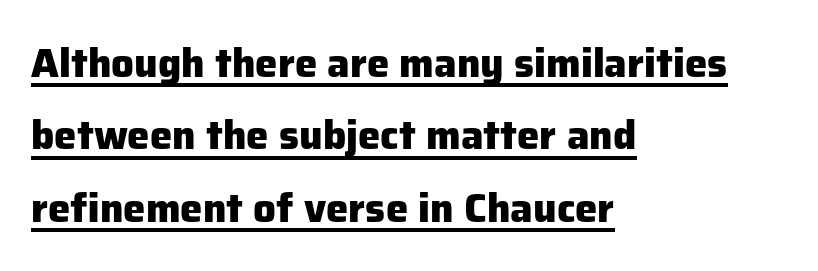
Q: Is the text bold? A: Yes.
Q: Is the text italic (slanted)? A: No, it is upright.
Q: Is the typeface a serif or a sans-serif typeface? A: Sans-serif.
Q: Is the text underlined? A: Yes.
Q: How is the paragraph aligned? A: Left-aligned.
Q: Is the spacing between letters normal or unusually wide? A: Normal.
Q: Width (condensed, normal, or wide)? A: Normal.
Q: Stroke contrast? A: Low.
Q: x-height? A: Medium.
Q: Monospaced? A: No.
